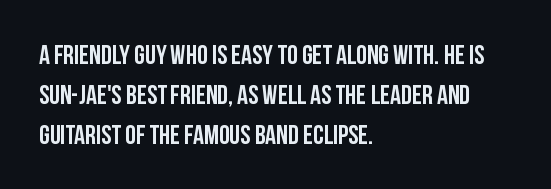
Summary of vertical rhythm: regular, with standard interline spacing. No italicization has been applied; the sample stays upright. One-word summary of the alignment: left. The line texture is even and compact thanks to regular tracking. The space directly below the letters is spotless.
